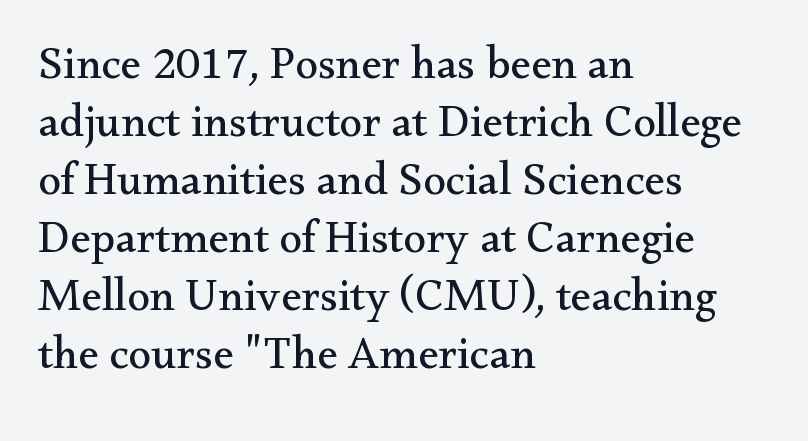
The image shows 46 px regular-weight serif type, upright; set left-aligned, normal line spacing (1.26x), normal letter spacing, not underlined; medium stroke contrast and a small x-height.
